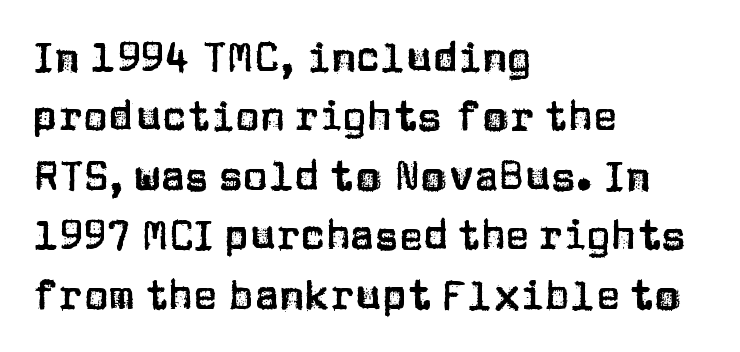
Here the designer chose a conventional face with non-uniform glyph widths. This sample is left-justified, so line endings fall wherever the words run out. Here the glyphs are tracked normally, forming tight word shapes. Vertical spacing — default. A sans-serif font was chosen for this passage. A typesetter would mark this as roman, not italic.
